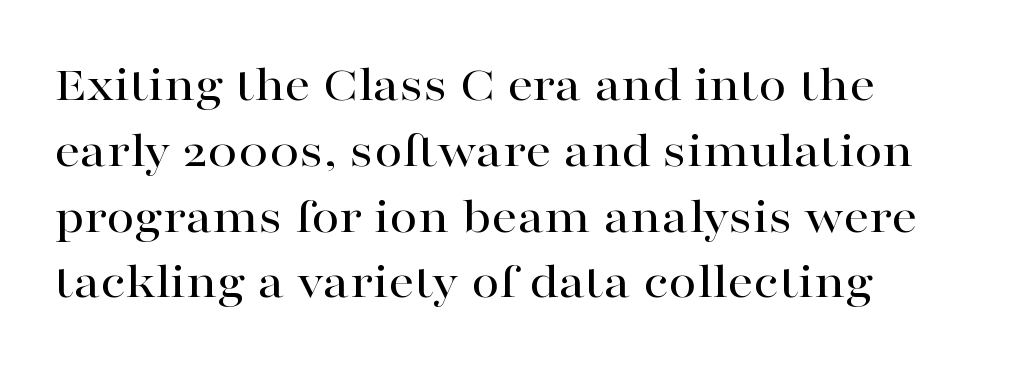
Q: Is the text italic (slanted)? A: No, it is upright.
Q: Is the typeface a serif or a sans-serif typeface? A: Serif.
Q: Is the text underlined? A: No.
Q: How is the paragraph aligned? A: Left-aligned.
Q: Is the spacing between letters normal or unusually wide? A: Normal.
Q: Is the spacing between lines tight, normal or loose? A: Normal.
Q: Width (condensed, normal, or wide)? A: Wide.
Q: Stroke contrast? A: High.
Q: x-height? A: Medium.
Q: Monospaced? A: No.
